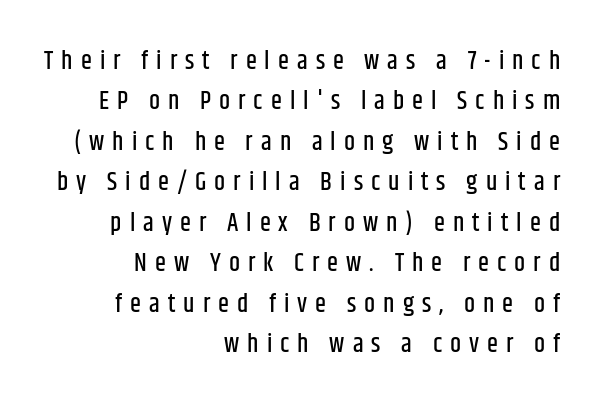
{"italic": "no", "underline": "no", "align": "right", "line_spacing": "normal", "line_spacing_ratio": 1.62, "letter_spacing": "wide", "letter_spacing_em": 0.32, "glyph_px": 25}
